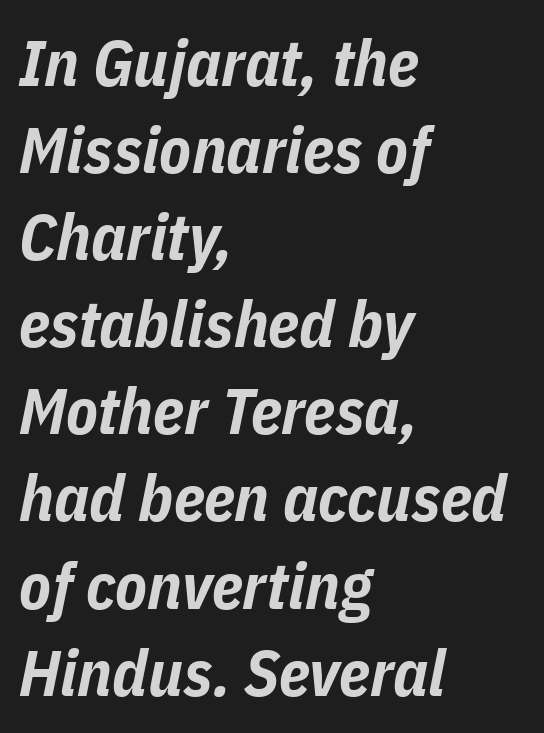
{"italic": "yes", "lean": "right", "slant_degrees": 11, "bold": "yes", "weight": "bold", "width": "condensed", "stroke_contrast": "low", "x_height": "medium", "monospaced": "no", "underline": "no", "align": "left", "line_spacing": "normal", "line_spacing_ratio": 1.34, "letter_spacing": "normal", "letter_spacing_em": 0.0, "glyph_px": 65}
